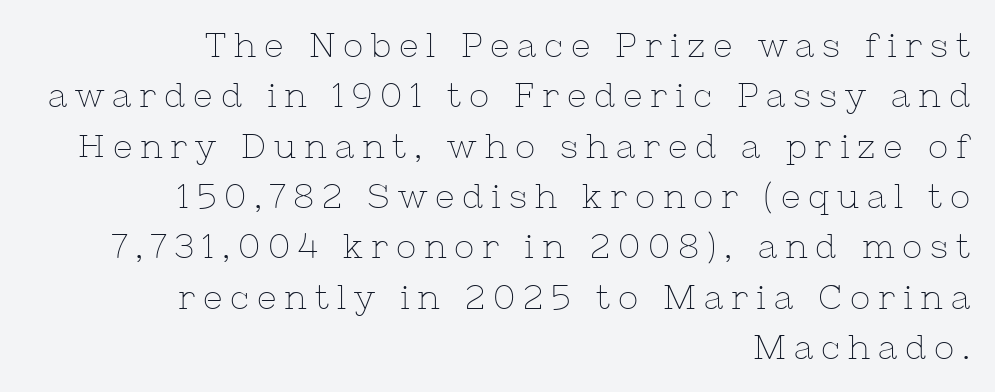
The face used here is seriffed, in the tradition of book romans. A student would call this right alignment; a typographer would say flush right, rag left. A quiet, ordinary-to-light weight characterises the typeface. Nope, not italic — everything's standing straight. The passage shown stacks its lines at a standard gap.
